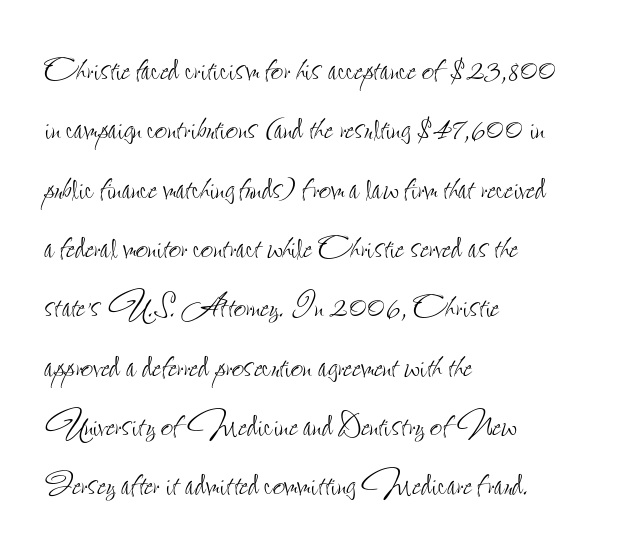
Nobody touched the tracking dial on this one. The rendering anchors every line to the left-hand side. Nothing heavy about these letters — not bold at all. Evenly set lines give the paragraph a standard silhouette. This rendering features lettering with no underline.
